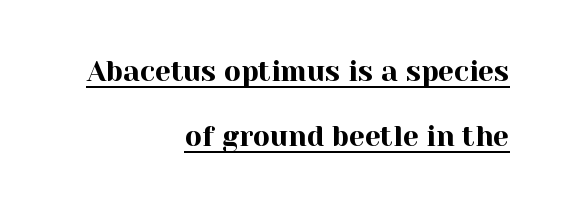
Q: Is the text italic (slanted)? A: No, it is upright.
Q: Is the typeface a serif or a sans-serif typeface? A: Serif.
Q: Is the text underlined? A: Yes.
Q: How is the paragraph aligned? A: Right-aligned.
Q: Is the spacing between letters normal or unusually wide? A: Normal.
Q: Is the spacing between lines tight, normal or loose? A: Loose.
Q: Width (condensed, normal, or wide)? A: Normal.
Q: x-height? A: Medium.
Q: Monospaced? A: No.
